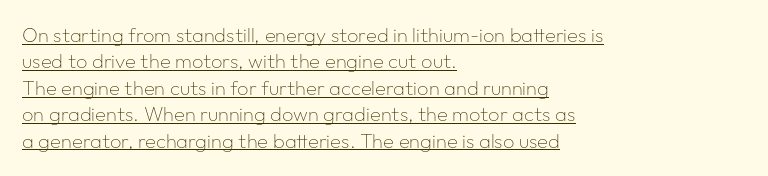
{"italic": "no", "bold": "no", "underline": "yes", "align": "left", "line_spacing": "normal", "line_spacing_ratio": 1.32, "letter_spacing": "normal", "letter_spacing_em": 0.0, "glyph_px": 20}
